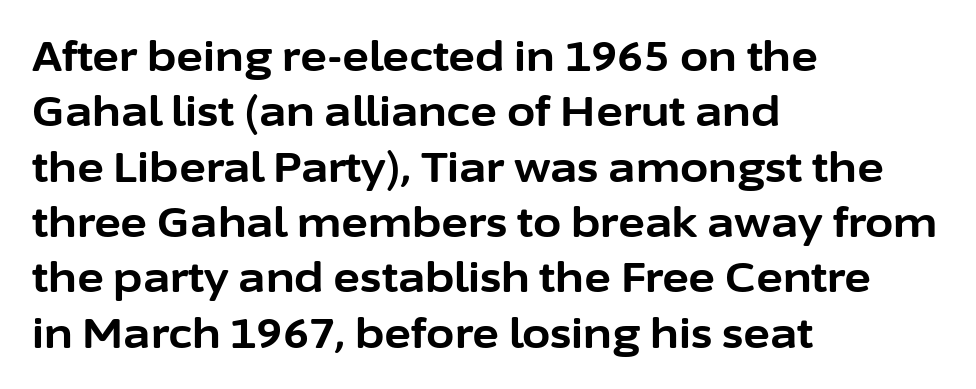
The image shows 41 px bold sans-serif type, upright; set left-aligned, normal line spacing (1.35x), normal letter spacing, not underlined; low stroke contrast and a medium x-height.
